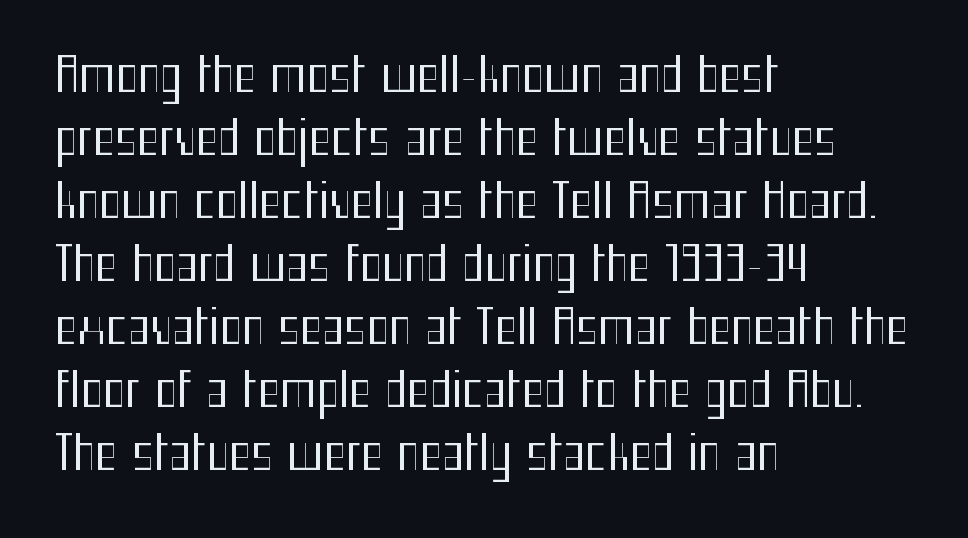
The image shows 47 px regular-weight, condensed sans-serif type, upright; set left-aligned, normal line spacing (1.34x), normal letter spacing, not underlined; medium stroke contrast and a medium x-height.
